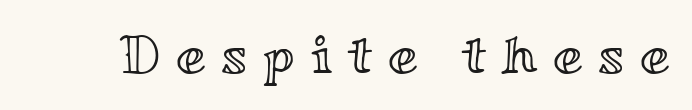
Q: Is the text italic (slanted)? A: No, it is upright.
Q: Is the text underlined? A: No.
Q: Is the spacing between letters normal or unusually wide? A: Unusually wide.
Q: Width (condensed, normal, or wide)? A: Wide.
Q: x-height? A: Small.
Q: Monospaced? A: No.
